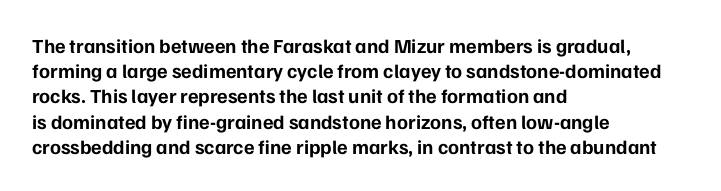
The space directly below the letters is spotless. This rendering uses left alignment, leaving the right contour irregular. The typography opts for an upright posture over an oblique one. Each word holds together tightly as a unit, with standard inter-letter gaps. Pretty heavy lettering here — definitely bold.
